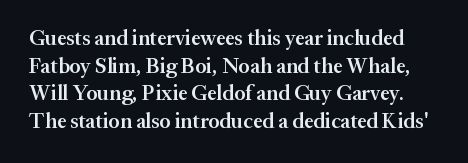
{"italic": "no", "bold": "semi", "underline": "no", "line_spacing": "normal", "line_spacing_ratio": 1.31, "letter_spacing": "normal", "letter_spacing_em": 0.0, "glyph_px": 21}
